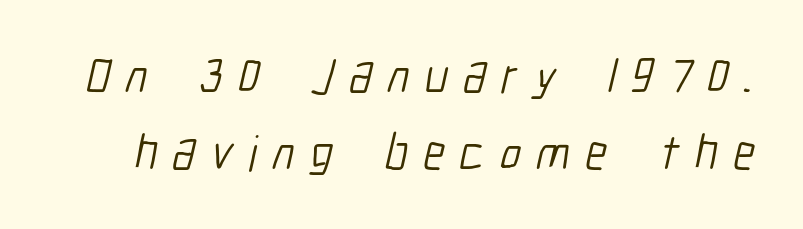
{"serif": "no", "bold": "no", "weight": "light", "width": "condensed", "stroke_contrast": "low", "x_height": "medium", "monospaced": "no", "underline": "no", "line_spacing": "normal", "line_spacing_ratio": 1.57, "letter_spacing": "wide", "letter_spacing_em": 0.31, "glyph_px": 49}
